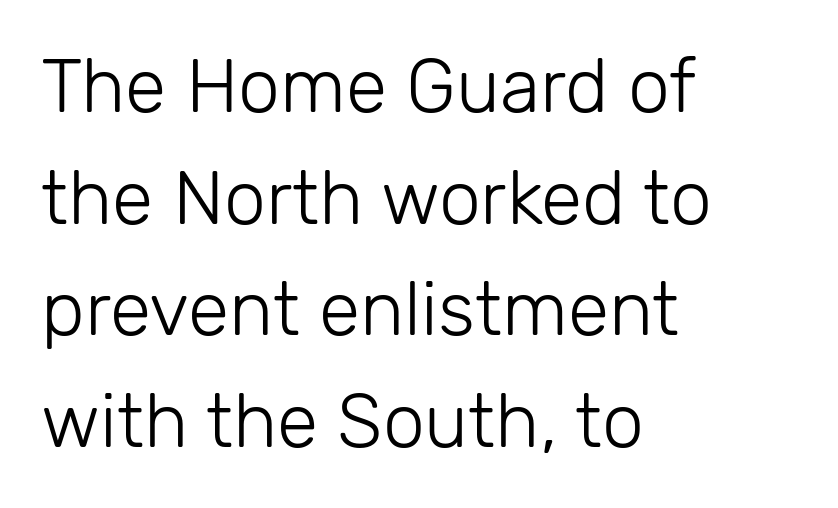
{"serif": "no", "italic": "no", "bold": "no", "weight": "light", "width": "normal", "stroke_contrast": "low", "x_height": "medium", "monospaced": "no", "underline": "no", "align": "left", "line_spacing": "normal", "line_spacing_ratio": 1.49, "letter_spacing": "normal", "letter_spacing_em": 0.0, "glyph_px": 75}
